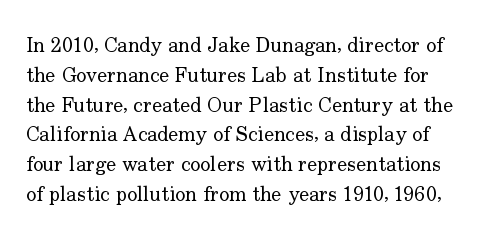
Line spacing here is normal. You can tell it's not italic because the verticals are truly vertical. The space beneath each line is pristine and unruled. Default kerning and tracking; the words read as compact shapes.
